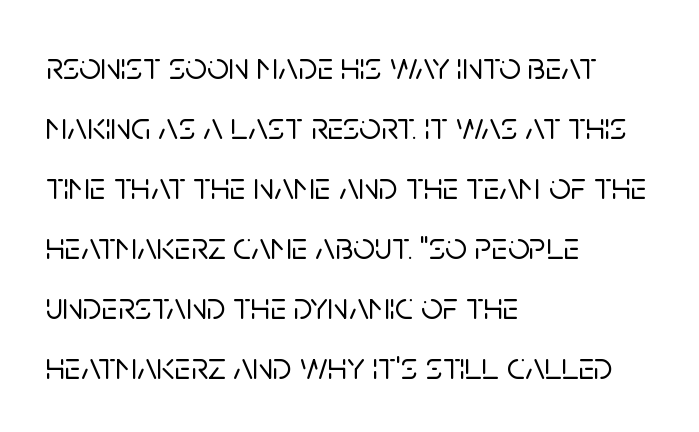
The lines sit at an ordinary, default distance from one another. One-word summary of the alignment: left. The space beneath each line is pristine and unruled. This is roman type, the default non-slanted kind. Each letter keeps its own natural width here, so spacing adapts to shape.
